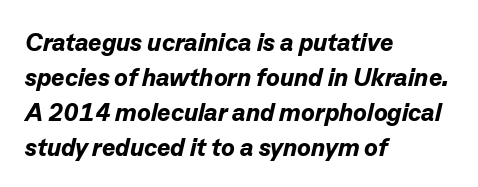
Tracking here is standard; glyphs follow each other at the usual distance. Set as a true bold cut, around the 700 mark. The rag falls on the right side of this text block. Posture: slanted. Anything drawn beneath the words? Only blank space. Each new line begins a customary step beneath the previous one.
